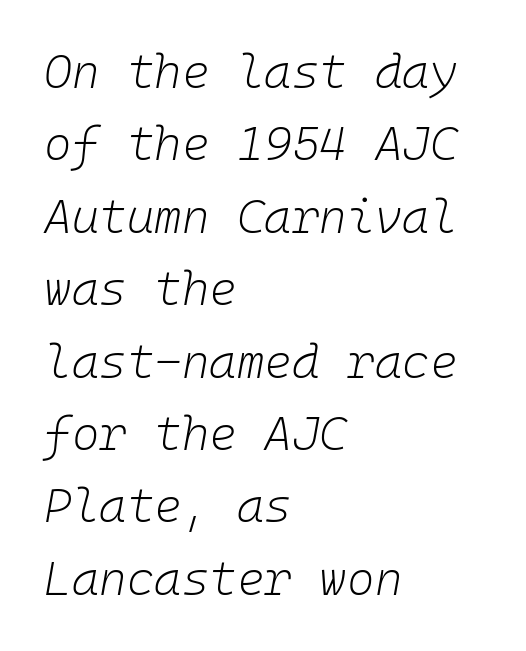
{"italic": "yes", "lean": "right", "slant_degrees": 10, "bold": "no", "weight": "light", "width": "normal", "stroke_contrast": "low", "x_height": "medium", "monospaced": "yes", "underline": "no", "align": "left", "line_spacing": "normal", "line_spacing_ratio": 1.54, "letter_spacing": "normal", "letter_spacing_em": 0.0, "glyph_px": 47}
